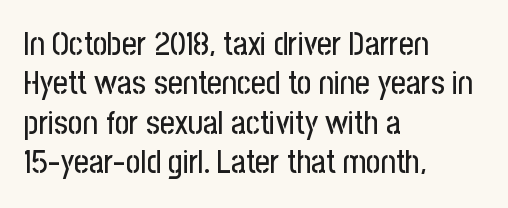
Q: Is the text italic (slanted)? A: No, it is upright.
Q: Is the typeface a serif or a sans-serif typeface? A: Sans-serif.
Q: Is the text underlined? A: No.
Q: How is the paragraph aligned? A: Left-aligned.
Q: Is the spacing between letters normal or unusually wide? A: Normal.
Q: Width (condensed, normal, or wide)? A: Condensed.
Q: Stroke contrast? A: Low.
Q: x-height? A: Medium.
Q: Monospaced? A: No.
